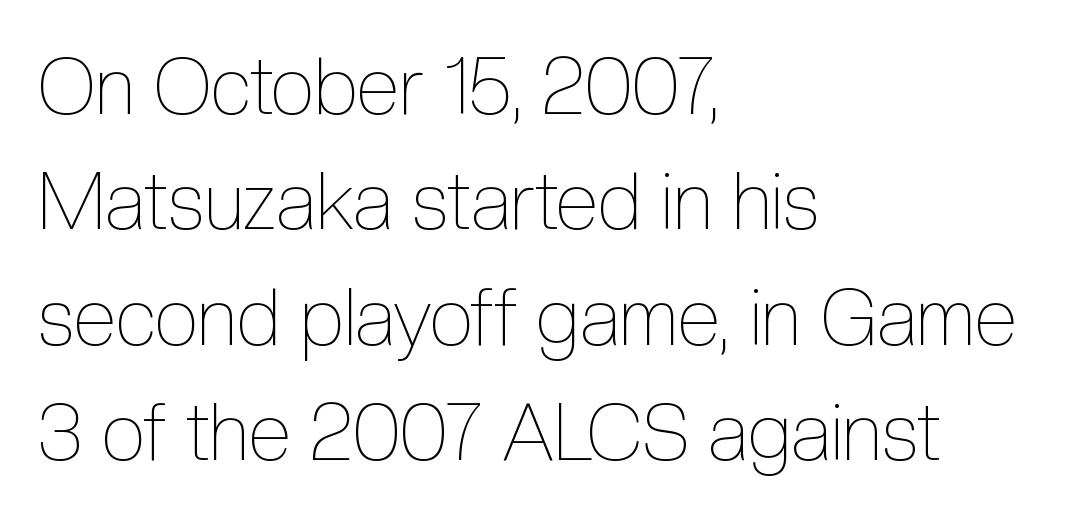
Stroke thickness stays within the range of a standard reading face or lighter. Anything drawn beneath the words? Only blank space. In CSS terms this would be text-align: left. The lines sit at an ordinary, default distance from one another. These lines are rendered in a variable-pitch font.
